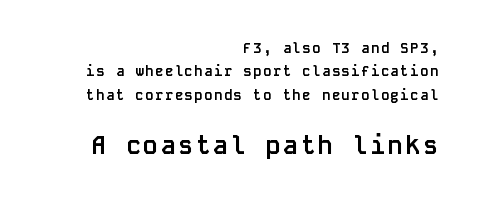
Short and long lines alike share a common ending point at right. These lines were composed using upright roman letters. Vertical spacing — default. Its strokes are broad and dark, the hallmark of bold type. If you squint, the bottom block still reads clearly — it's the larger of the two.
